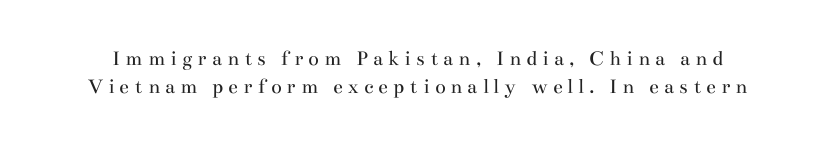
{"italic": "no", "bold": "no", "underline": "no", "line_spacing": "normal", "line_spacing_ratio": 1.29, "letter_spacing": "wide", "letter_spacing_em": 0.23, "glyph_px": 22}
